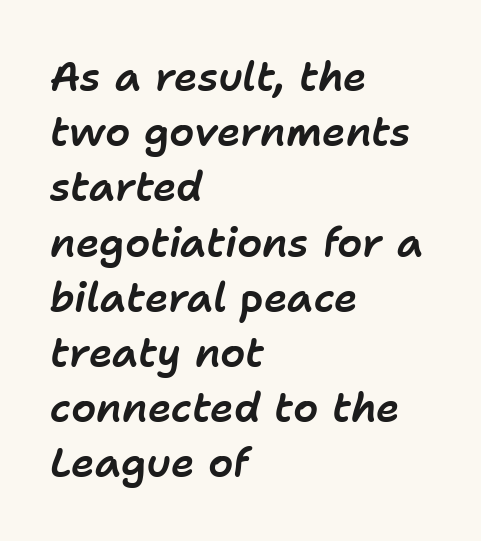
The typesetter chose a ragged-right arrangement here. Has an underline been added? It has not. Glyph-to-glyph distance matches everyday printed text. Style check: oblique.
